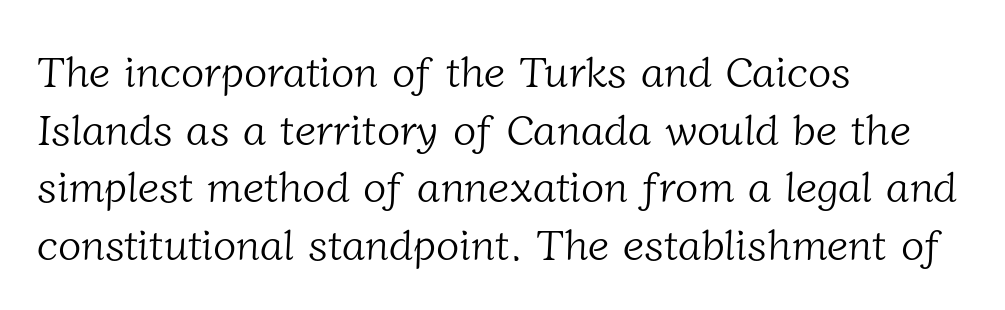
The image shows 43 px light serif type; set left-aligned, normal line spacing (1.34x), normal letter spacing, not underlined; low stroke contrast and a medium x-height.
